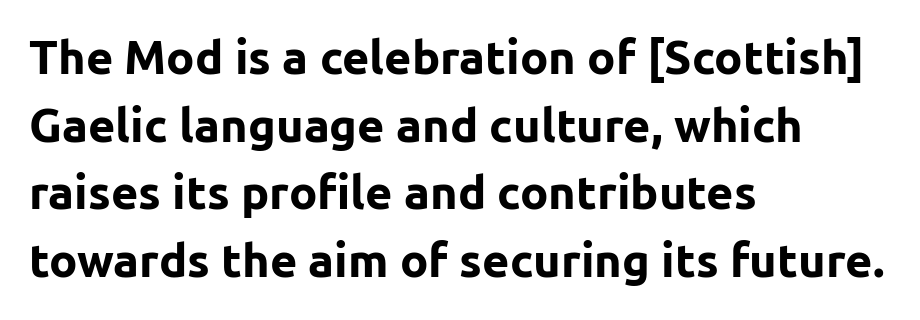
Q: Is the text bold? A: Yes.
Q: Is the text italic (slanted)? A: No, it is upright.
Q: Is the typeface a serif or a sans-serif typeface? A: Sans-serif.
Q: Is the text underlined? A: No.
Q: How is the paragraph aligned? A: Left-aligned.
Q: Is the spacing between letters normal or unusually wide? A: Normal.
Q: Is the spacing between lines tight, normal or loose? A: Normal.
Q: Width (condensed, normal, or wide)? A: Normal.
Q: Stroke contrast? A: Low.
Q: x-height? A: Medium.
Q: Monospaced? A: No.
